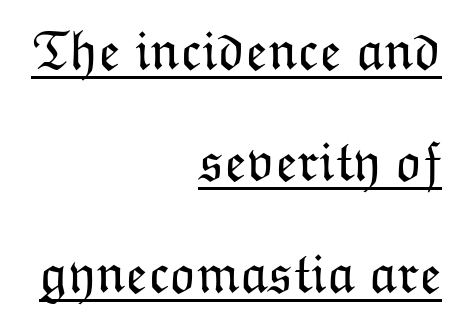
{"italic": "no", "bold": "no", "weight": "light", "width": "normal", "stroke_contrast": "low", "x_height": "medium", "monospaced": "no", "underline": "yes", "align": "right", "line_spacing": "loose", "line_spacing_ratio": 1.99, "letter_spacing": "normal", "letter_spacing_em": 0.0, "glyph_px": 56}
